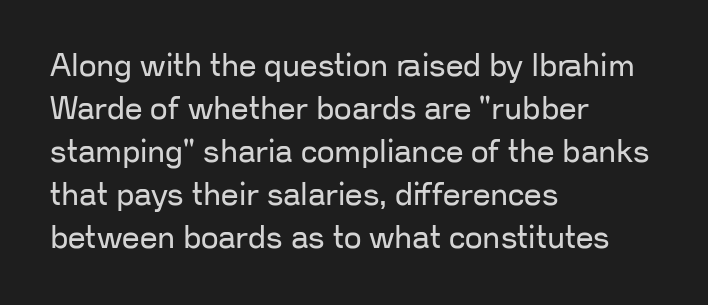
{"serif": "no", "italic": "no", "bold": "no", "weight": "regular", "width": "normal", "stroke_contrast": "low", "x_height": "medium", "monospaced": "no", "underline": "no", "align": "left", "line_spacing": "normal", "line_spacing_ratio": 1.39, "letter_spacing": "normal", "letter_spacing_em": 0.0, "glyph_px": 31}
